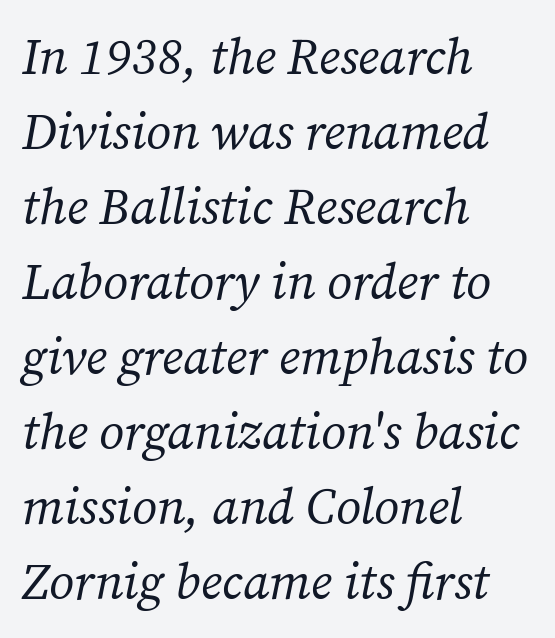
The image shows 50 px regular-weight serif type, italic (leaning right); set left-aligned, normal line spacing (1.5x), normal letter spacing, not underlined; medium stroke contrast and a medium x-height.
